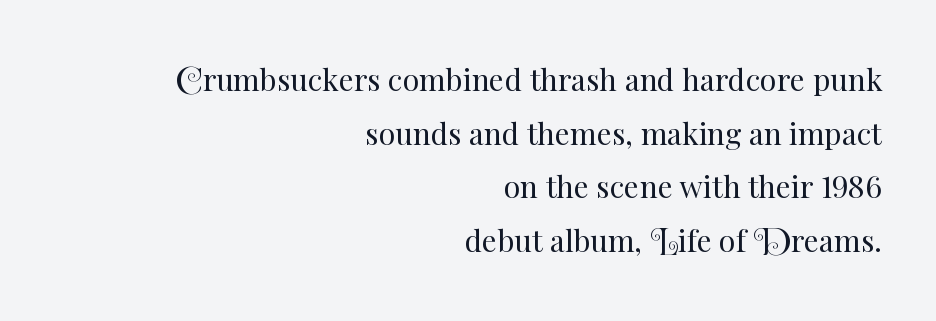
Q: Is the text bold? A: No.
Q: Is the text italic (slanted)? A: No, it is upright.
Q: Is the text underlined? A: No.
Q: How is the paragraph aligned? A: Right-aligned.
Q: Is the spacing between letters normal or unusually wide? A: Normal.
Q: Width (condensed, normal, or wide)? A: Normal.
Q: Stroke contrast? A: Medium.
Q: x-height? A: Small.
Q: Monospaced? A: No.
